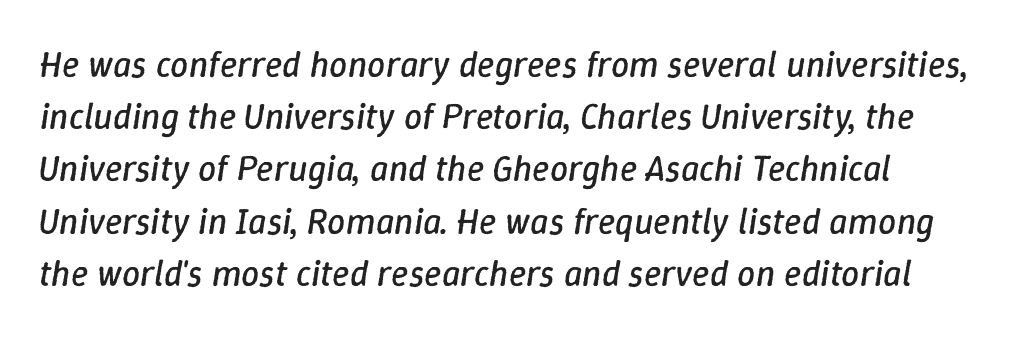
The image shows 36 px regular-weight type, italic (leaning right); set normal line spacing (1.45x), normal letter spacing, not underlined; low stroke contrast and a medium x-height.
